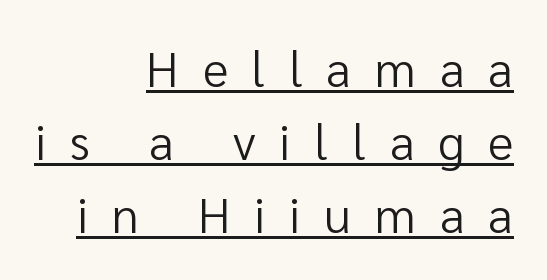
The block of text has a typical density, with ordinary space between rows. The glyphs are accompanied by a horizontal stroke just below them. The line texture is sparse and dotted thanks to wide tracking. Stroke mass is kept to a normal reading level or below. Italic? Not at all — the glyphs are vertical.
